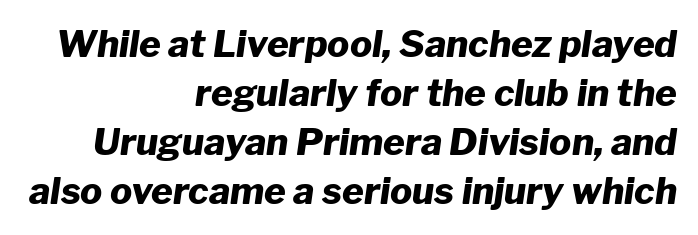
These lines are rendered in a variable-pitch font. A normal amount of white space separates one row of letters from the next. Descenders are the only things crossing below the line. Heft: maximum for text — a bold. Slant detected: the letters are inclined. Observe the ordinary spacing: letters are neighbours, not strangers.
